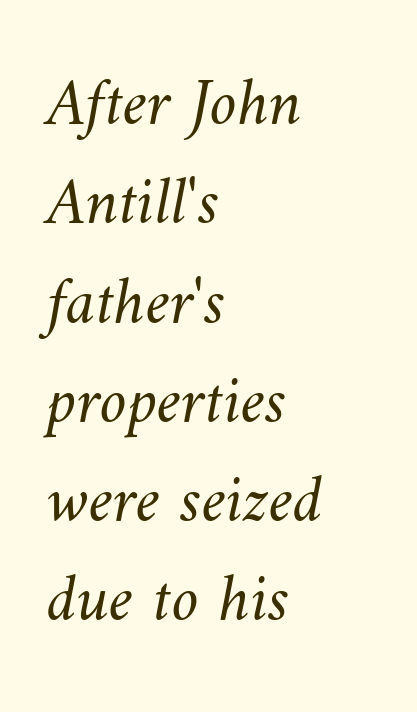
{"bold": "no", "weight": "light", "width": "normal", "stroke_contrast": "medium", "x_height": "small", "monospaced": "no", "underline": "no", "align": "left", "line_spacing": "normal", "line_spacing_ratio": 1.46, "letter_spacing": "normal", "letter_spacing_em": 0.0, "glyph_px": 68}
